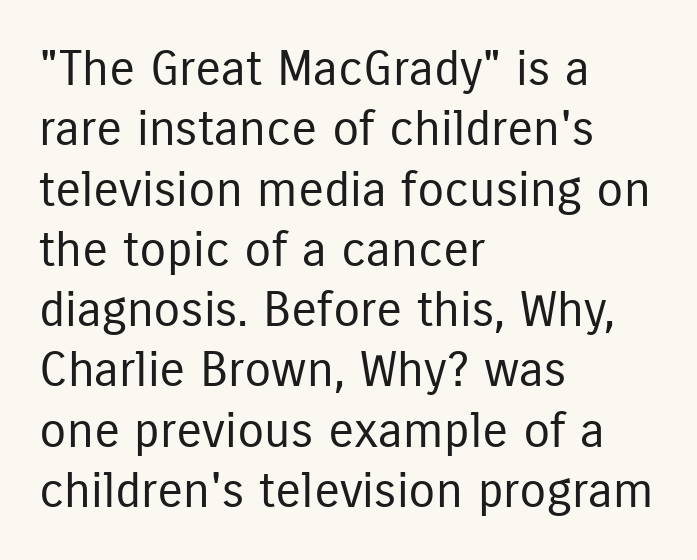
The image shows 49 px regular-weight, condensed sans-serif type, upright; set left-aligned, line spacing 1.23x, normal letter spacing, not underlined; low stroke contrast and a medium x-height.
